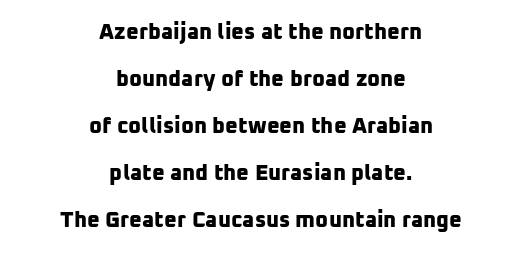
Q: Is the text bold? A: Yes.
Q: Is the text underlined? A: No.
Q: How is the paragraph aligned? A: Centered.
Q: Is the spacing between letters normal or unusually wide? A: Normal.
Q: Is the spacing between lines tight, normal or loose? A: Loose.
